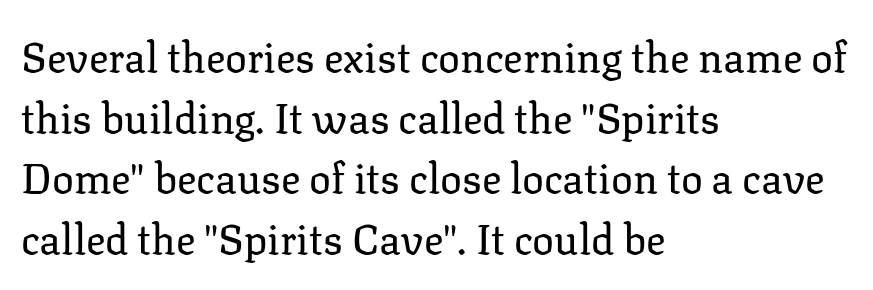
The image shows 41 px regular-weight serif type, upright; set left-aligned, normal line spacing (1.48x), normal letter spacing, not underlined; low stroke contrast and a medium x-height.
